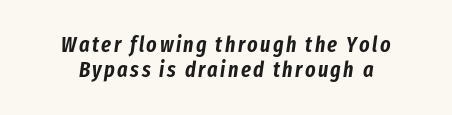
Q: Is the text italic (slanted)? A: Yes, it leans right by about 8 degrees.
Q: Is the text underlined? A: No.
Q: How is the paragraph aligned? A: Centered.
Q: Is the spacing between lines tight, normal or loose? A: Tight.
